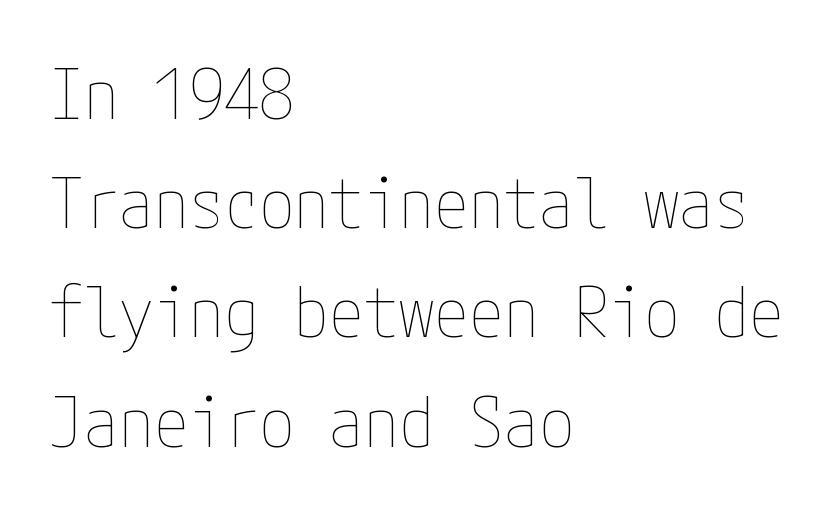
{"italic": "no", "bold": "no", "weight": "thin", "width": "condensed", "stroke_contrast": "low", "x_height": "medium", "underline": "no", "align": "left", "line_spacing": "normal", "line_spacing_ratio": 1.56, "letter_spacing": "normal", "letter_spacing_em": 0.0, "glyph_px": 70}
